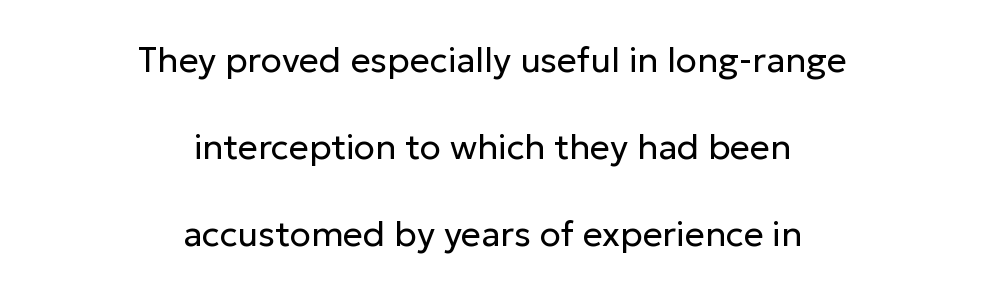
The image shows 35 px regular-weight sans-serif type, upright; set centered, loose line spacing (2.48x), normal letter spacing, not underlined; low stroke contrast and a medium x-height.
